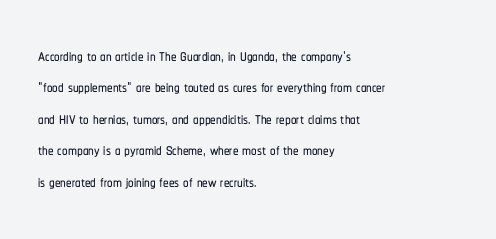
The image shows 22 px text type, upright; set left-aligned, normal line spacing (1.43x), normal letter spacing, not underlined.
